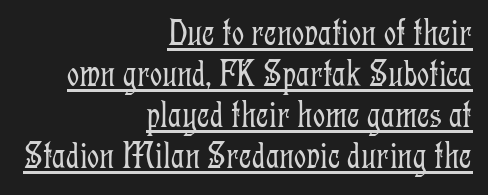
Q: Is the text bold? A: No.
Q: Is the text italic (slanted)? A: No, it is upright.
Q: Is the typeface a serif or a sans-serif typeface? A: Serif.
Q: Is the text underlined? A: Yes.
Q: How is the paragraph aligned? A: Right-aligned.
Q: Is the spacing between letters normal or unusually wide? A: Normal.
Q: Is the spacing between lines tight, normal or loose? A: Tight.
Q: Width (condensed, normal, or wide)? A: Condensed.
Q: Stroke contrast? A: Low.
Q: x-height? A: Medium.
Q: Monospaced? A: No.
